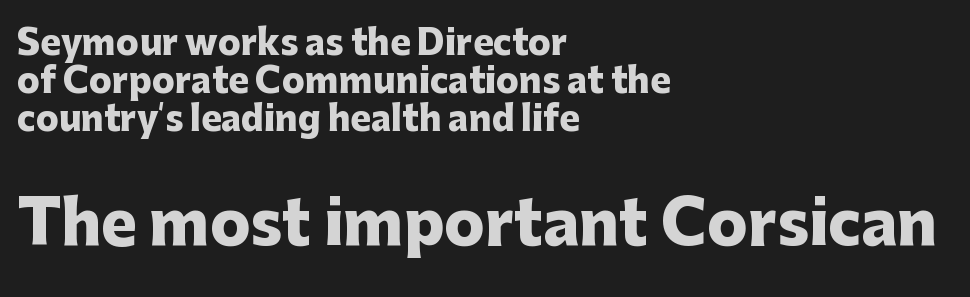
Q: Is the text bold? A: Yes.
Q: Is the text italic (slanted)? A: No, it is upright.
Q: Is the typeface a serif or a sans-serif typeface? A: Sans-serif.
Q: Is the text underlined? A: No.
Q: How is the paragraph aligned? A: Left-aligned.
Q: Is the spacing between letters normal or unusually wide? A: Normal.
Q: Is the spacing between lines tight, normal or loose? A: Tight.
Q: Which block of text is set in a larger size, the first (top) or the second (bottom)? A: The second (bottom) one.
Q: Width (condensed, normal, or wide)? A: Normal.
Q: Stroke contrast? A: Low.
Q: x-height? A: Medium.
Q: Monospaced? A: No.
